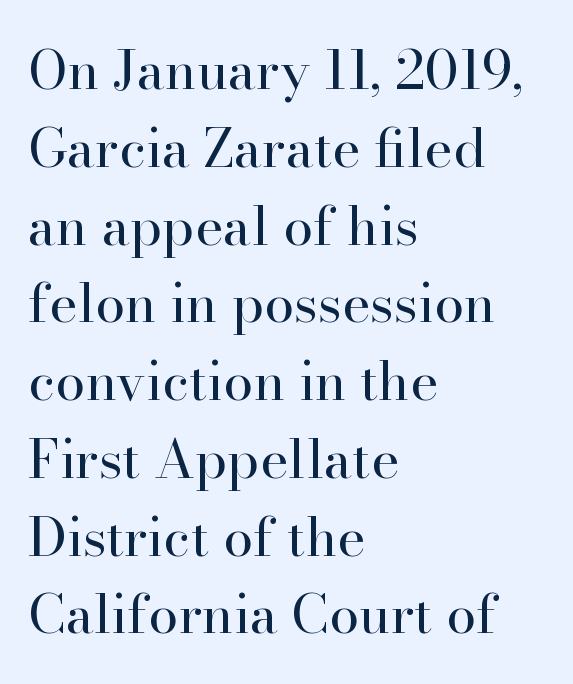
Does extra space separate the letters? No, they use regular spacing. All the whitespace from short lines collects on the right. Bare-footed words on every line. Regarding serifs, this sample has them.
